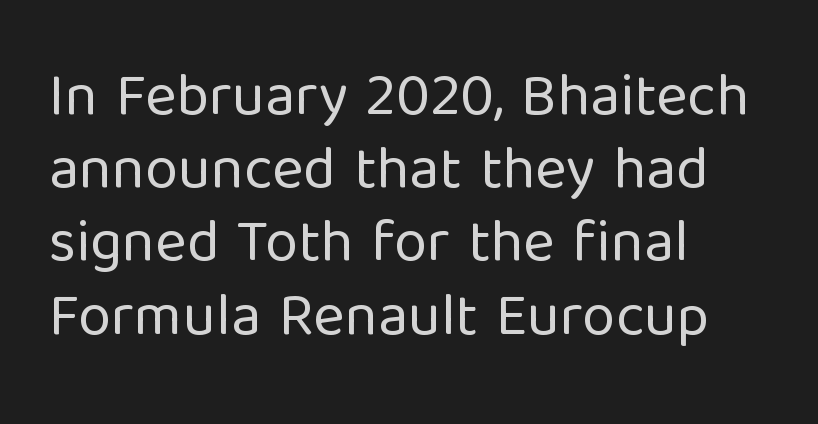
The image shows 60 px regular-weight sans-serif type, upright; set left-aligned, line spacing 1.22x, normal letter spacing, not underlined; low stroke contrast and a medium x-height.
